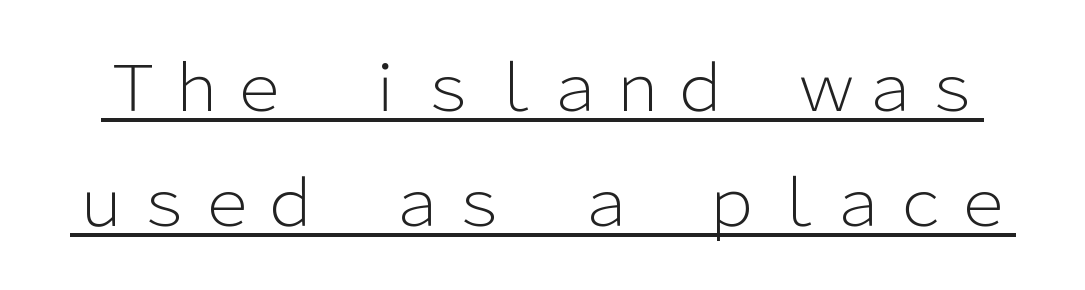
{"serif": "no", "italic": "no", "bold": "no", "weight": "light", "width": "normal", "stroke_contrast": "low", "x_height": "medium", "monospaced": "no", "underline": "yes", "line_spacing_ratio": 1.83, "letter_spacing": "normal", "letter_spacing_em": 0.0, "glyph_px": 63}
